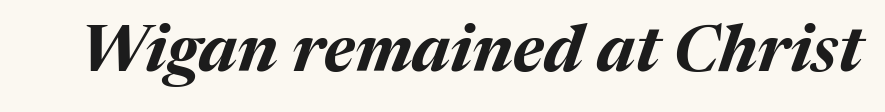
{"italic": "yes", "lean": "right", "slant_degrees": 17, "bold": "yes", "weight": "bold", "width": "normal", "stroke_contrast": "medium", "x_height": "medium", "monospaced": "no", "underline": "no", "letter_spacing": "normal", "letter_spacing_em": 0.0, "glyph_px": 65}
